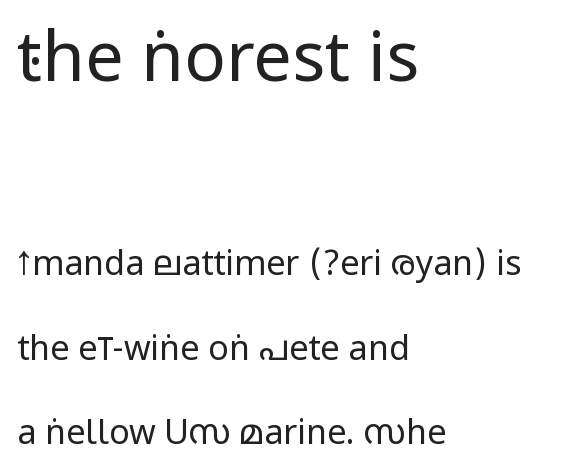
The image shows 69 px regular-weight, condensed sans-serif type, upright; set left-aligned, loose line spacing (2.48x), normal letter spacing, not underlined; the first (top) block is 2.03x larger; low stroke contrast.
